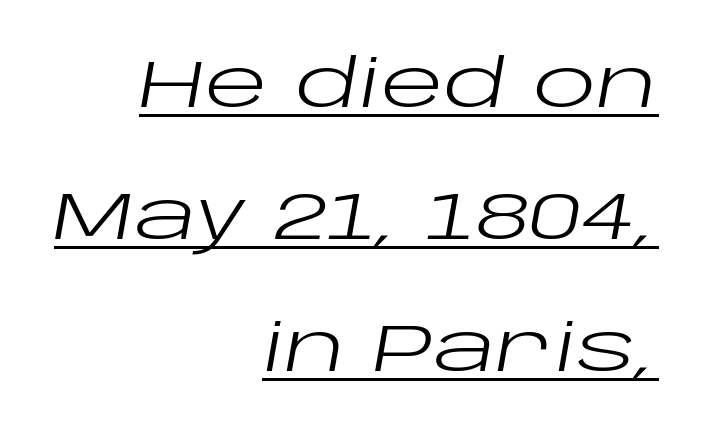
Q: Is the text bold? A: No.
Q: Is the text italic (slanted)? A: Yes, it leans right by about 10 degrees.
Q: Is the text underlined? A: Yes.
Q: How is the paragraph aligned? A: Right-aligned.
Q: Is the spacing between letters normal or unusually wide? A: Normal.
Q: Is the spacing between lines tight, normal or loose? A: Loose.
Q: Width (condensed, normal, or wide)? A: Wide.
Q: Stroke contrast? A: Low.
Q: x-height? A: Large.
Q: Monospaced? A: No.
